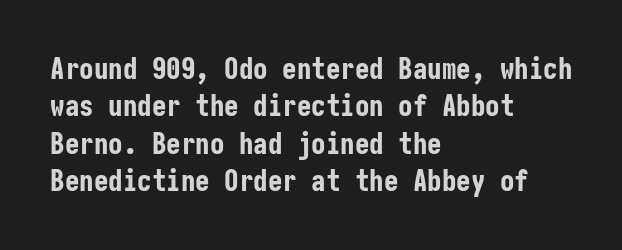
{"serif": "no", "italic": "no", "bold": "yes", "weight": "bold", "width": "condensed", "stroke_contrast": "low", "x_height": "medium", "underline": "no", "align": "left", "line_spacing": "normal", "line_spacing_ratio": 1.29, "letter_spacing": "normal", "letter_spacing_em": 0.0, "glyph_px": 29}
